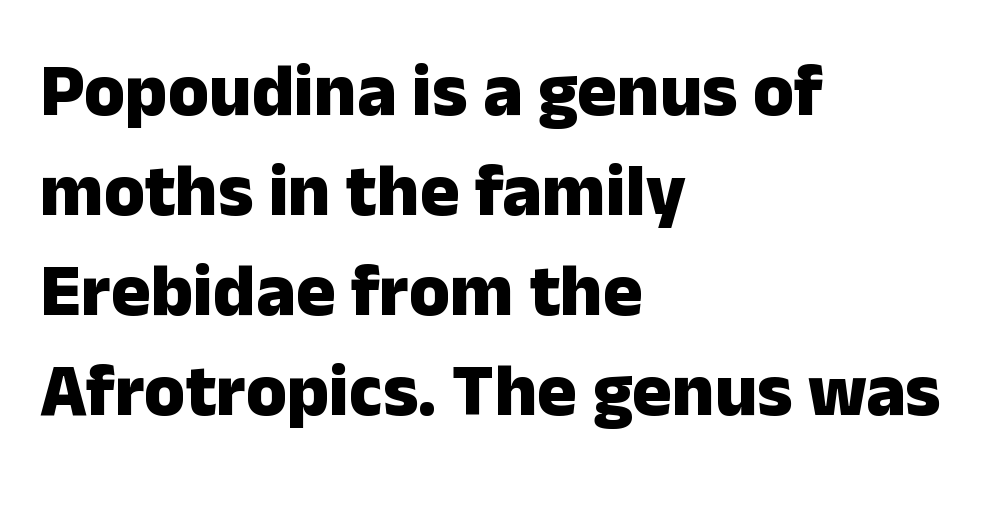
Q: Is the text bold? A: Yes.
Q: Is the text italic (slanted)? A: No, it is upright.
Q: Is the typeface a serif or a sans-serif typeface? A: Sans-serif.
Q: Is the text underlined? A: No.
Q: How is the paragraph aligned? A: Left-aligned.
Q: Is the spacing between letters normal or unusually wide? A: Normal.
Q: Is the spacing between lines tight, normal or loose? A: Normal.
Q: Width (condensed, normal, or wide)? A: Normal.
Q: Stroke contrast? A: Low.
Q: x-height? A: Medium.
Q: Monospaced? A: No.
